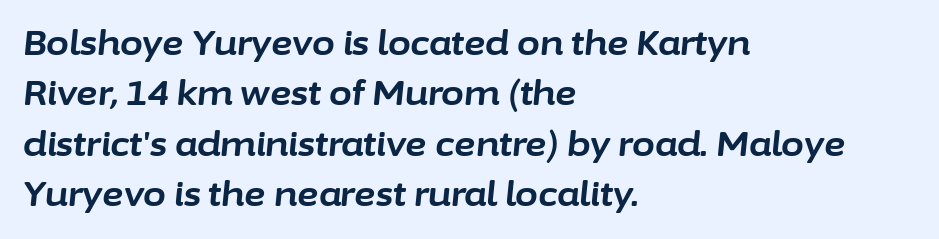
A student would call this left alignment; a typographer would say flush left, rag right. Note the varied advance widths — an 'i' is clearly narrower than an 'm'. Characters follow at the spacing the type designer built in. The line-height multiplier appears to be the usual default. The typesetting leans heavy: a genuine bold. Quick note: underline off.
